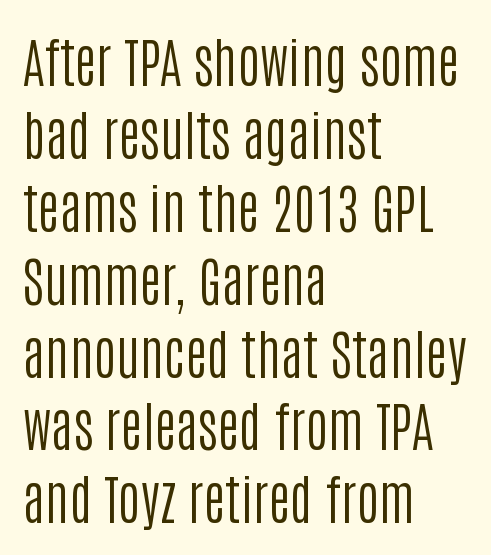
The image shows 54 px regular-weight, condensed sans-serif type, upright; set left-aligned, normal line spacing (1.35x), normal letter spacing, not underlined; low stroke contrast and a large x-height.
